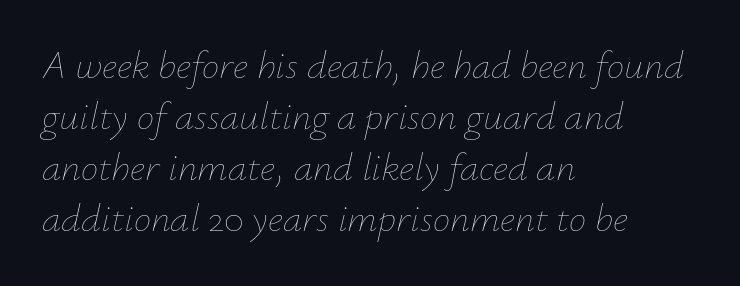
Q: Is the text bold? A: No.
Q: Is the text italic (slanted)? A: Yes, it leans right by about 12 degrees.
Q: Is the text underlined? A: No.
Q: How is the paragraph aligned? A: Left-aligned.
Q: Is the spacing between letters normal or unusually wide? A: Normal.
Q: Is the spacing between lines tight, normal or loose? A: Normal.
Q: Width (condensed, normal, or wide)? A: Normal.
Q: Stroke contrast? A: Low.
Q: x-height? A: Small.
Q: Monospaced? A: No.
